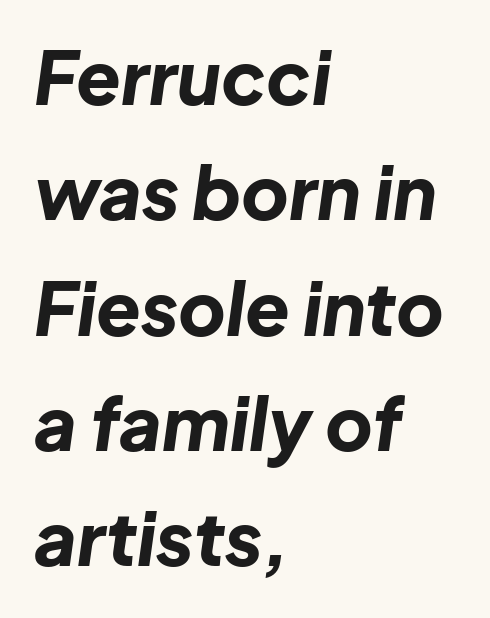
{"italic": "yes", "lean": "right", "slant_degrees": 8, "bold": "yes", "weight": "bold", "width": "normal", "stroke_contrast": "low", "x_height": "medium", "monospaced": "no", "underline": "no", "align": "left", "line_spacing": "normal", "line_spacing_ratio": 1.58, "letter_spacing": "normal", "letter_spacing_em": 0.0, "glyph_px": 73}
